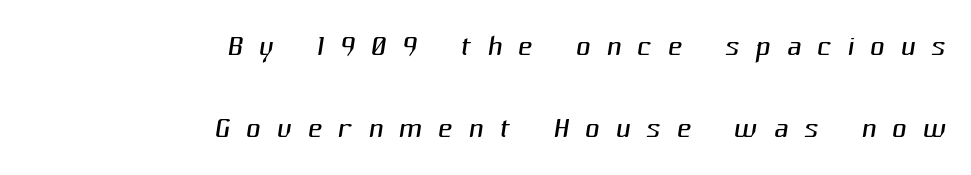
Every row of glyphs terminates at an identical x-position on the right. The typeface has the unassuming heft of standard copy or less. These lines are rendered in a variable-pitch font. Regarding serifs, this sample does without them. Loose tracking; the words dissolve into strings of separated letters.
